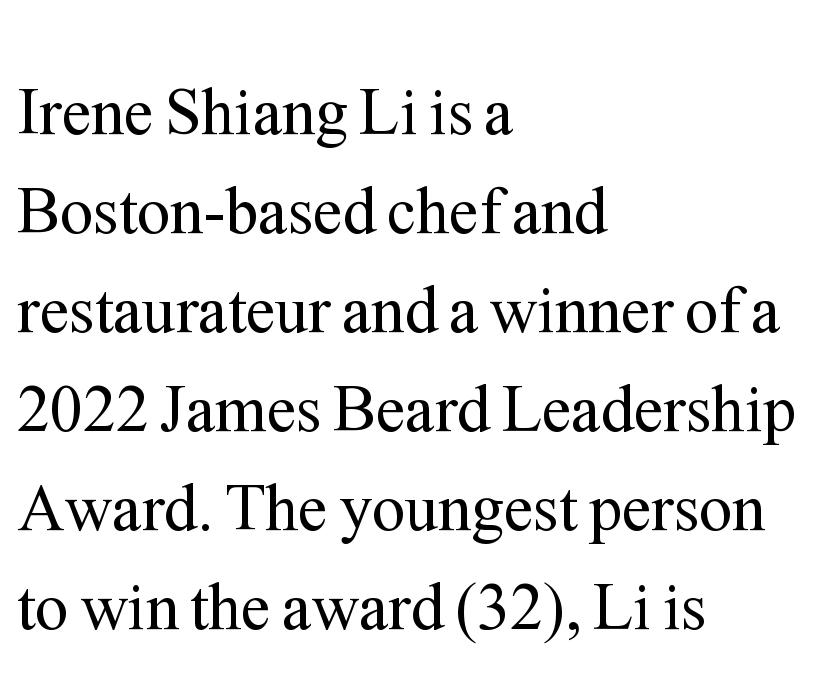
A student would call this left alignment; a typographer would say flush left, rag right. To sum up the face: it has serifs. Caption: face not bold, strokes unweighted. Descenders are the only things crossing below the line. How would I describe the line gaps? Plain and ordinary. In terms of posture, this sample is upright.
